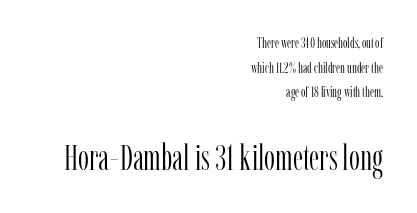
{"serif": "yes", "italic": "no", "bold": "no", "weight": "light", "width": "condensed", "stroke_contrast": "low", "x_height": "medium", "monospaced": "no", "underline": "no", "align": "right", "line_spacing_ratio": 1.76, "letter_spacing": "normal", "letter_spacing_em": 0.0, "larger_block": "second", "size_ratio": 2.5, "glyph_px": 35}
